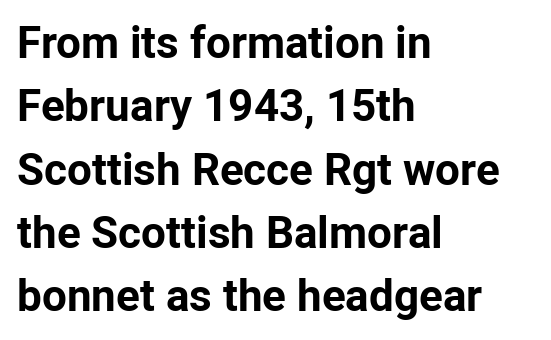
Where is the straight margin? On the left. The lettering holds an erect, upright posture throughout. Note the varied advance widths — an 'i' is clearly narrower than an 'm'. The space beneath each line is pristine and unruled. Check where the strokes stop: nothing finishes them off — pure sans.
